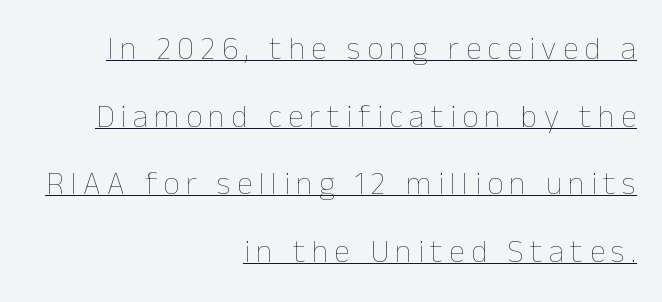
No heavy texture on the line: the type isn't bold. Tall strokes in this sample are plumb rather than angled. Varying glyph widths throughout — classic text-font behaviour. One glance says open: line gaps are wider than usual.
